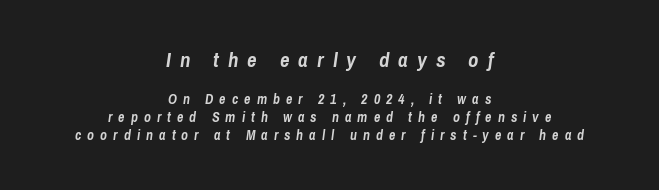
This sample uses an oblique cut, with every glyph tilted off the vertical. Weight: bold. Display-style spreading of the glyphs; the letterfit is very open. Each row of text sits above clean, open space. The earlier block is typeset at a bigger size than the later block.
